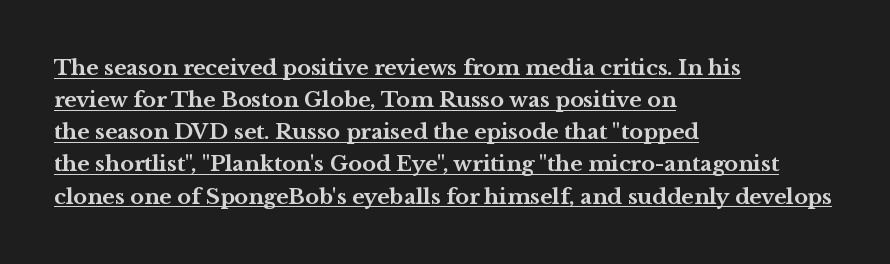
{"italic": "no", "bold": "yes", "underline": "yes", "align": "left", "line_spacing": "normal", "line_spacing_ratio": 1.53, "letter_spacing": "normal", "letter_spacing_em": 0.0, "glyph_px": 21}
